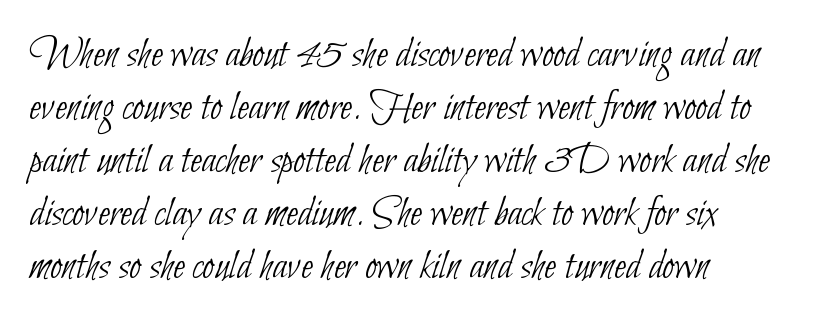
Q: Is the text bold? A: No.
Q: Is the typeface a serif or a sans-serif typeface? A: Sans-serif.
Q: Is the text underlined? A: No.
Q: How is the paragraph aligned? A: Left-aligned.
Q: Is the spacing between letters normal or unusually wide? A: Normal.
Q: Width (condensed, normal, or wide)? A: Condensed.
Q: Stroke contrast? A: Low.
Q: x-height? A: Small.
Q: Monospaced? A: No.
